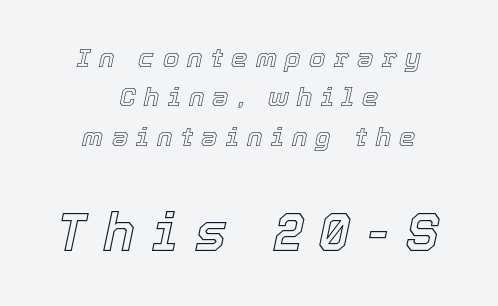
The image shows 53 px text type, italic (leaning right); set centered, normal line spacing (1.51x), unusually wide letter spacing (+0.32 em), not underlined; the second (bottom) block is 2.04x larger; a medium x-height.
